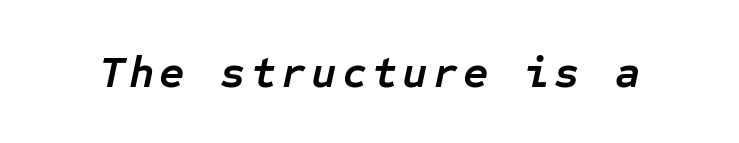
You could count columns in this text — the font is strictly monospaced. I'd describe the lettering as bold — thick and assertive. A bare baseline throughout the passage. In terms of posture, this sample is oblique.
